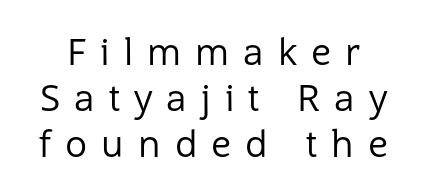
The image shows 37 px regular-weight sans-serif type, upright; set normal line spacing (1.25x), unusually wide letter spacing (+0.38 em), not underlined; low stroke contrast and a medium x-height.
